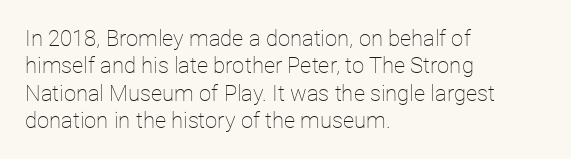
The image shows 22 px text type, upright; set left-aligned, line spacing 1.24x, normal letter spacing, not underlined.
